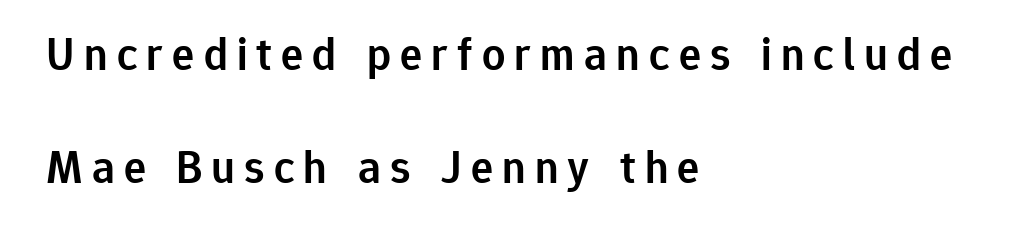
{"serif": "no", "italic": "no", "bold": "semi", "weight": "semibold", "width": "normal", "stroke_contrast": "low", "x_height": "medium", "monospaced": "no", "underline": "no", "align": "left", "line_spacing": "loose", "line_spacing_ratio": 2.46, "letter_spacing": "wide", "letter_spacing_em": 0.2, "glyph_px": 46}
